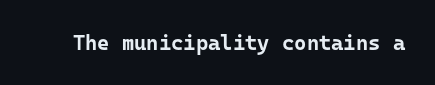
The image shows 21 px bold type, upright; set normal letter spacing, not underlined.
